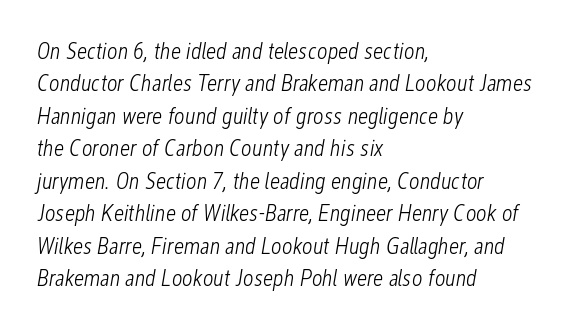
{"italic": "yes", "lean": "right", "slant_degrees": 12, "bold": "no", "underline": "no", "align": "left", "line_spacing": "normal", "line_spacing_ratio": 1.41, "letter_spacing": "normal", "letter_spacing_em": 0.0, "glyph_px": 23}
